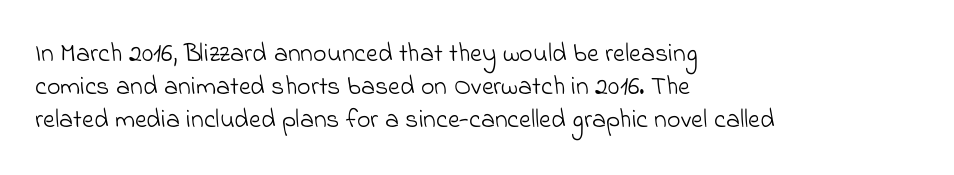
These glyphs show unthickened strokes, regular width or finer. Leading: standard. All the whitespace from short lines collects on the right. Observe the ordinary spacing: letters are neighbours, not strangers. Nobody drew a line under any word here.
